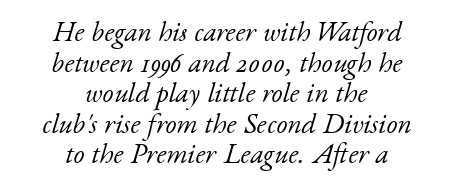
{"serif": "yes", "italic": "yes", "lean": "right", "slant_degrees": 17, "bold": "no", "weight": "light", "width": "normal", "stroke_contrast": "low", "x_height": "small", "monospaced": "no", "underline": "no", "align": "center", "line_spacing": "tight", "line_spacing_ratio": 1.09, "letter_spacing": "normal", "letter_spacing_em": 0.0, "glyph_px": 28}
